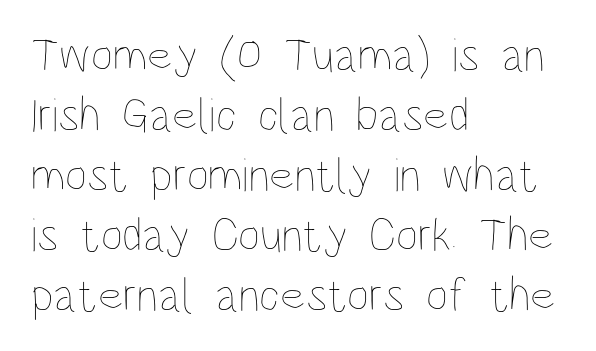
The paragraph has a hard left edge and a soft right edge. Check under the words: just untouched page. Is there any slant? The stems are plumb. The weight tops out at a normal text grade.
